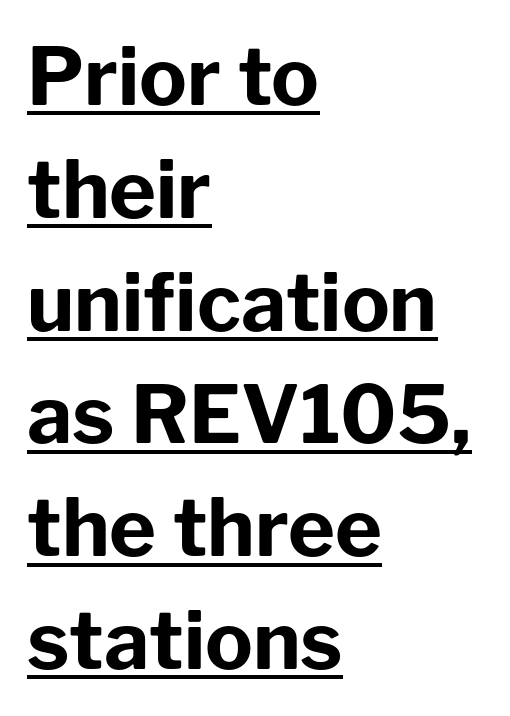
Character widths vary here, with narrow letters taking less room than wide ones. Honestly, the row spacing looks completely unremarkable. The lines are quadded left. A typesetter would call this zero additional tracking. Looks like someone drew a line under every word here. The designer went with a sans here, leaving each stem footless.
